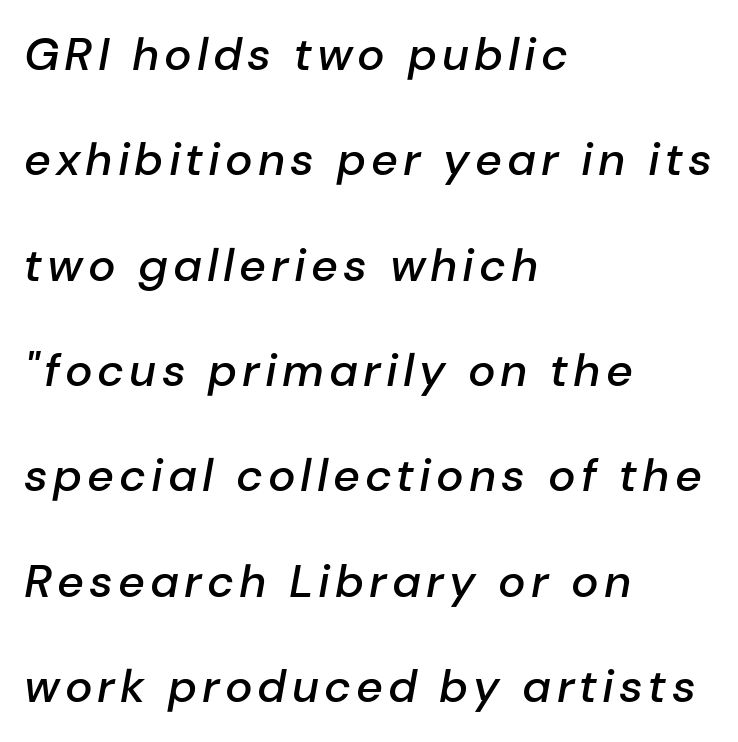
{"italic": "yes", "lean": "right", "slant_degrees": 10, "bold": "semi", "weight": "semibold", "width": "normal", "stroke_contrast": "low", "x_height": "medium", "monospaced": "no", "underline": "no", "align": "left", "line_spacing": "loose", "line_spacing_ratio": 2.29, "glyph_px": 46}
